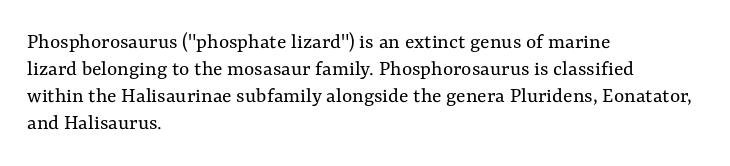
The image shows 22 px text type, upright; set left-aligned, line spacing 1.22x, normal letter spacing, not underlined.
